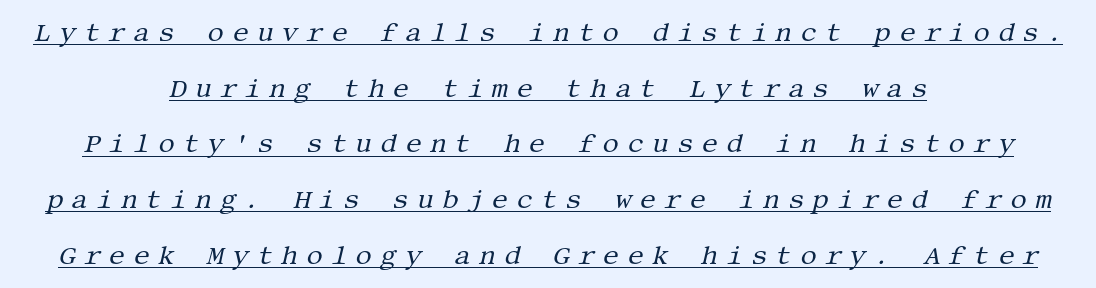
Q: Is the text bold? A: No.
Q: Is the text italic (slanted)? A: Yes, it leans right by about 13 degrees.
Q: Is the text underlined? A: Yes.
Q: How is the paragraph aligned? A: Centered.
Q: Is the spacing between letters normal or unusually wide? A: Unusually wide.
Q: Is the spacing between lines tight, normal or loose? A: Loose.
